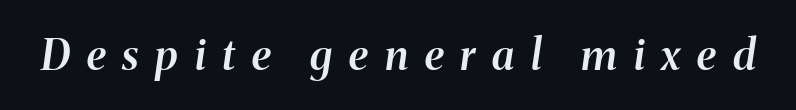
{"italic": "yes", "lean": "right", "slant_degrees": 8, "bold": "semi", "weight": "semibold", "width": "normal", "stroke_contrast": "medium", "x_height": "medium", "monospaced": "no", "underline": "no", "letter_spacing": "wide", "letter_spacing_em": 0.4, "glyph_px": 42}
